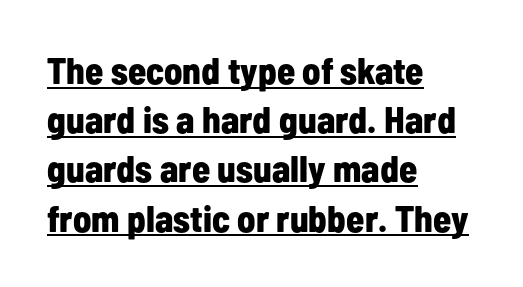
Characters remain perfectly vertical along every line. Heft: maximum for text — a bold. Unlike a traditional serif, this face leaves its strokes unadorned. Descenders here cross a horizontal rule under the line. The typesetter chose a ragged-right arrangement here.
